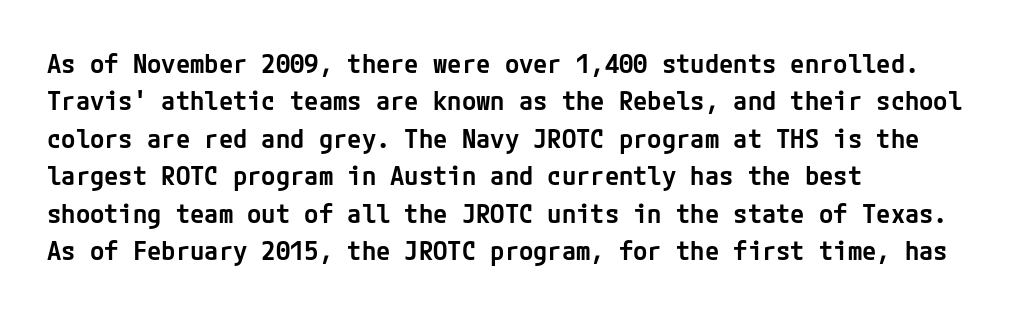
{"italic": "no", "bold": "semi", "underline": "no", "align": "left", "line_spacing": "normal", "line_spacing_ratio": 1.44, "letter_spacing": "normal", "letter_spacing_em": 0.0, "glyph_px": 26}
